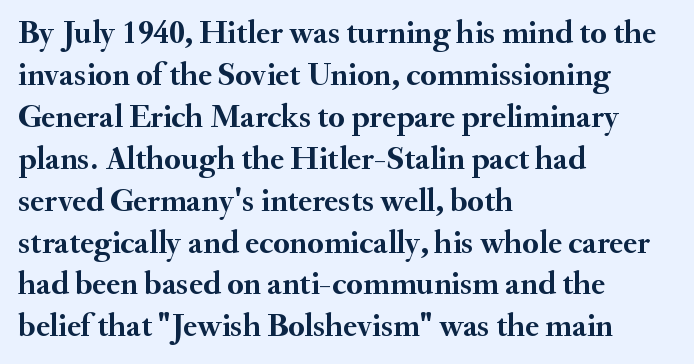
Underlining? Definitely not there. Does the copy run flush right? No — it runs flush left. Does the leading feel generous? No, just average. Honestly, the letter spacing is just normal — you wouldn't notice it. How heavy is the stroke? Heavy — this is a bold.
